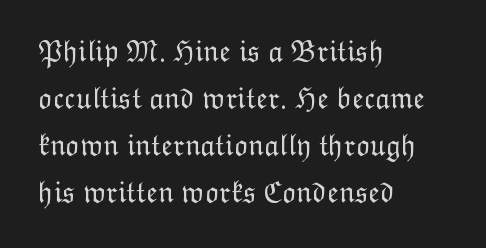
The image shows 30 px light type, upright; set left-aligned, normal line spacing (1.57x), normal letter spacing, not underlined; low stroke contrast and a medium x-height.
